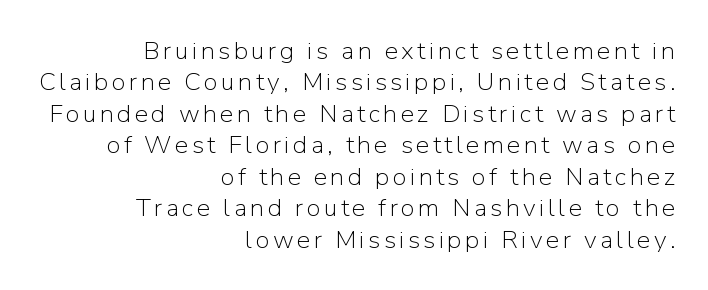
{"italic": "no", "bold": "no", "underline": "no", "align": "right", "line_spacing": "normal", "line_spacing_ratio": 1.26, "glyph_px": 25}
